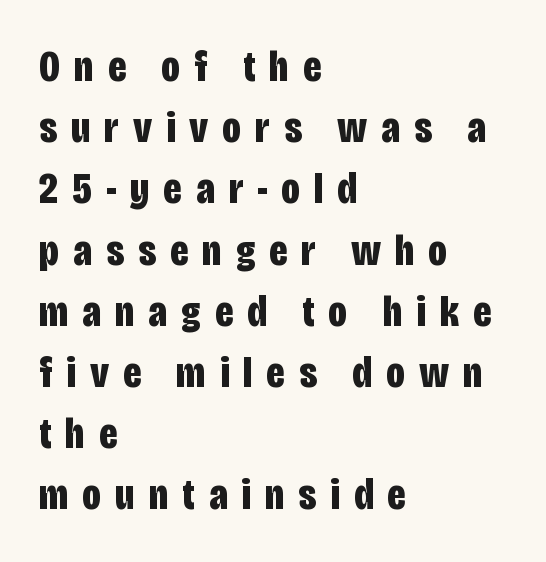
Q: Is the text bold? A: Yes.
Q: Is the text italic (slanted)? A: No, it is upright.
Q: Is the typeface a serif or a sans-serif typeface? A: Sans-serif.
Q: Is the text underlined? A: No.
Q: How is the paragraph aligned? A: Left-aligned.
Q: Is the spacing between letters normal or unusually wide? A: Unusually wide.
Q: Is the spacing between lines tight, normal or loose? A: Normal.
Q: Width (condensed, normal, or wide)? A: Condensed.
Q: Stroke contrast? A: Low.
Q: x-height? A: Large.
Q: Monospaced? A: No.
